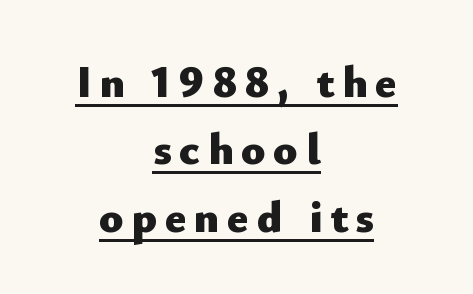
The image shows 45 px heavy sans-serif type, upright; set centered, normal line spacing (1.5x), underlined; low stroke contrast and a small x-height.
